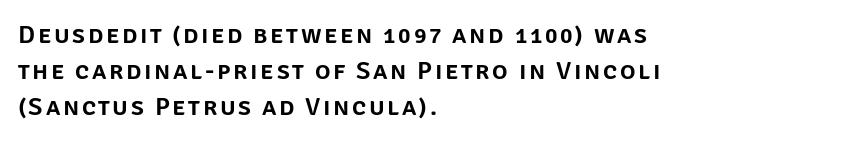
The letters stand upright; this is a roman face. Compared with a centered layout, this one pins lines to the left instead. Has an underline been added? It has not. Vertical spacing — default.
